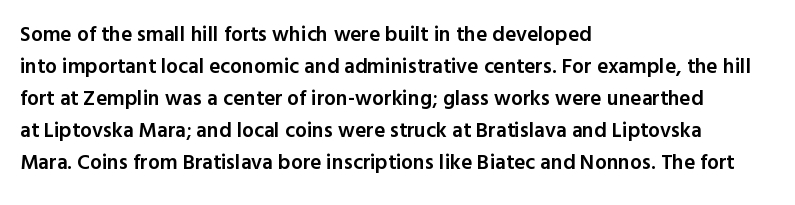
Q: Is the text bold? A: Semi-bold.
Q: Is the text italic (slanted)? A: No, it is upright.
Q: Is the text underlined? A: No.
Q: How is the paragraph aligned? A: Left-aligned.
Q: Is the spacing between letters normal or unusually wide? A: Normal.
Q: Is the spacing between lines tight, normal or loose? A: Normal.
